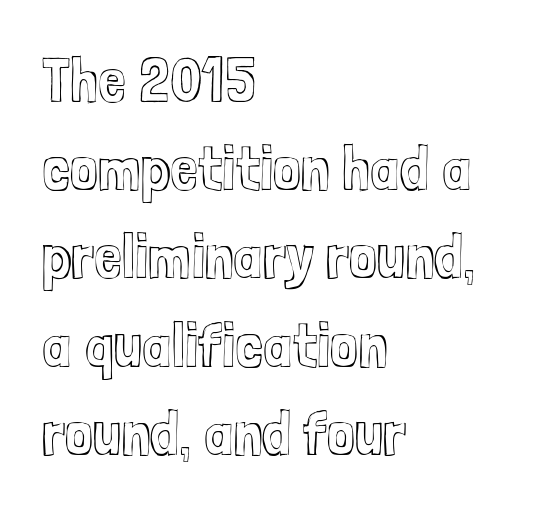
{"italic": "no", "width": "condensed", "x_height": "medium", "monospaced": "no", "underline": "no", "align": "left", "line_spacing": "normal", "line_spacing_ratio": 1.4, "letter_spacing": "normal", "letter_spacing_em": 0.0, "glyph_px": 63}
